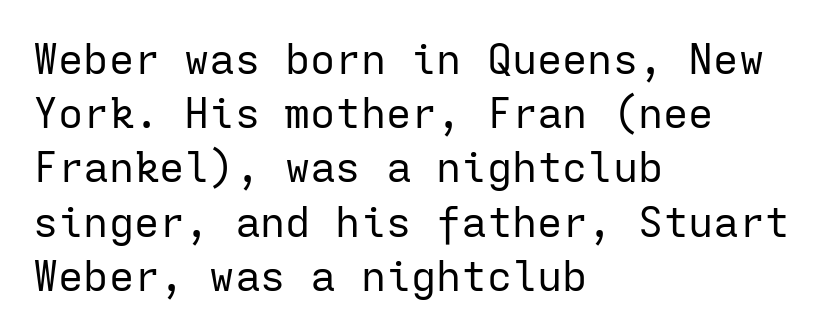
{"serif": "no", "italic": "no", "bold": "no", "weight": "regular", "width": "normal", "stroke_contrast": "low", "x_height": "medium", "monospaced": "yes", "underline": "no", "align": "left", "line_spacing": "normal", "line_spacing_ratio": 1.29, "letter_spacing": "normal", "letter_spacing_em": 0.0, "glyph_px": 42}
